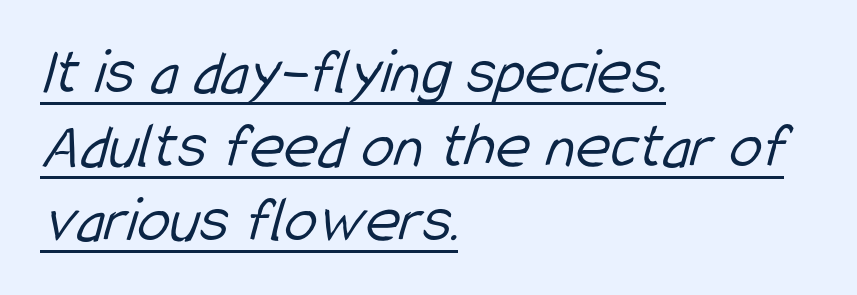
{"serif": "no", "bold": "no", "weight": "light", "width": "condensed", "stroke_contrast": "low", "x_height": "medium", "monospaced": "no", "underline": "yes", "align": "left", "line_spacing": "tight", "line_spacing_ratio": 1.12, "letter_spacing": "normal", "letter_spacing_em": 0.0, "glyph_px": 66}
